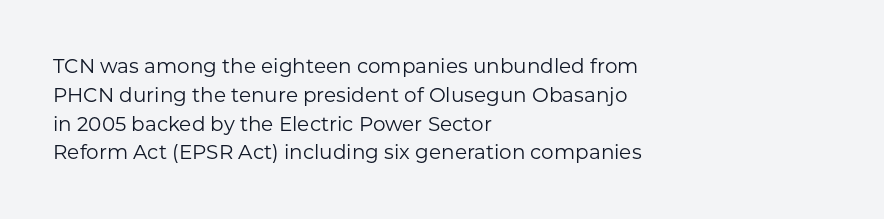
The image shows 20 px text type, upright; set left-aligned, normal line spacing (1.44x), normal letter spacing, not underlined.
